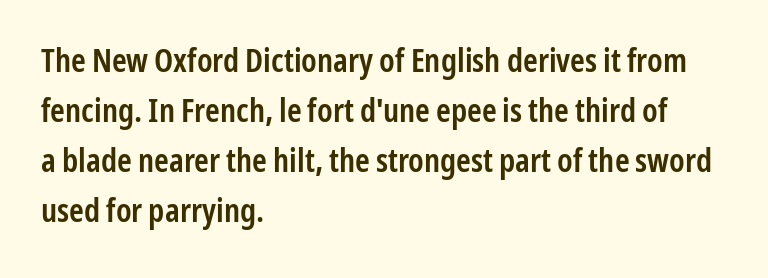
{"serif": "no", "italic": "no", "bold": "semi", "weight": "semibold", "width": "condensed", "stroke_contrast": "low", "x_height": "medium", "monospaced": "no", "underline": "no", "align": "left", "line_spacing": "normal", "line_spacing_ratio": 1.52, "letter_spacing": "normal", "letter_spacing_em": 0.0, "glyph_px": 33}
